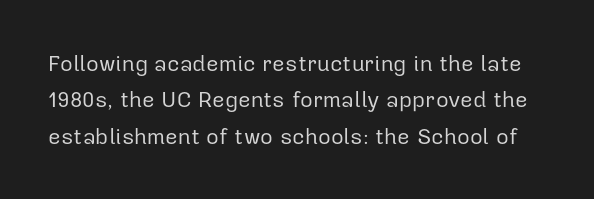
Q: Is the text bold? A: No.
Q: Is the text italic (slanted)? A: No, it is upright.
Q: Is the text underlined? A: No.
Q: Is the spacing between letters normal or unusually wide? A: Normal.
Q: Is the spacing between lines tight, normal or loose? A: Normal.
